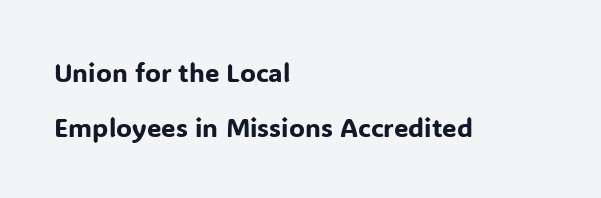
The image shows 26 px text type, upright; set left-aligned, loose line spacing (2.11x), normal letter spacing, not underlined.
